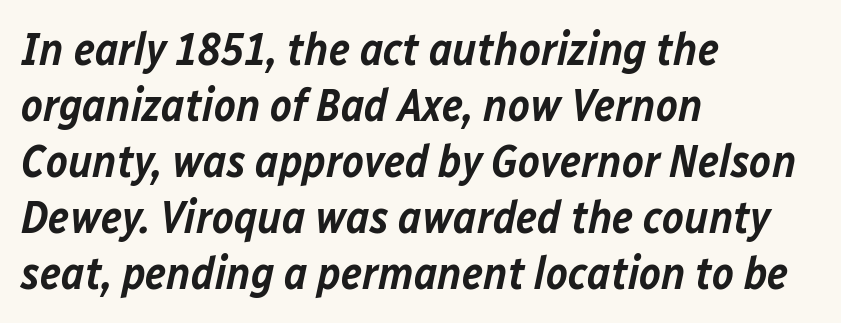
{"italic": "yes", "lean": "right", "slant_degrees": 12, "bold": "semi", "weight": "semibold", "width": "normal", "stroke_contrast": "low", "x_height": "medium", "monospaced": "no", "underline": "no", "align": "left", "line_spacing_ratio": 1.22, "letter_spacing": "normal", "letter_spacing_em": 0.0, "glyph_px": 46}
